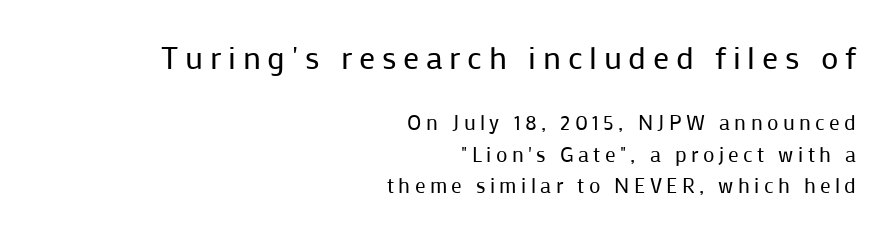
{"serif": "no", "italic": "no", "bold": "no", "weight": "regular", "width": "normal", "stroke_contrast": "low", "x_height": "medium", "monospaced": "no", "underline": "no", "align": "right", "line_spacing": "normal", "line_spacing_ratio": 1.49, "letter_spacing": "wide", "letter_spacing_em": 0.21, "larger_block": "first", "size_ratio": 1.52, "glyph_px": 32}
